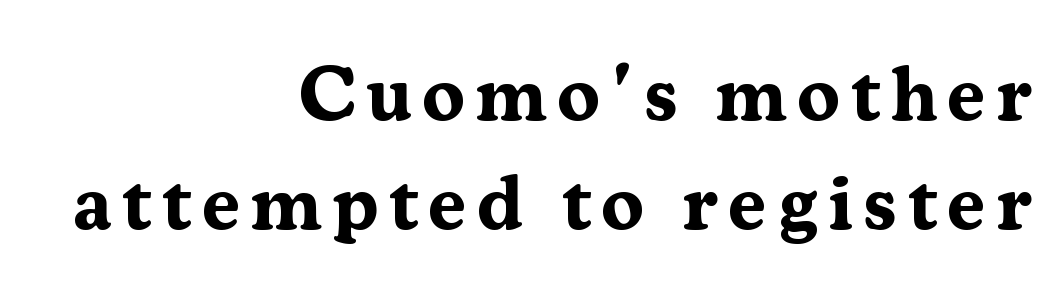
The image shows 78 px bold serif type, upright; set right-aligned, normal line spacing (1.4x), not underlined; medium stroke contrast and a medium x-height.
